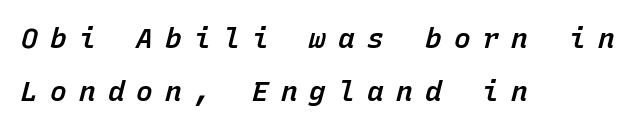
Horizontal alignment here is leftward, the default for most running prose. Lines of text with bare space underneath. Looks like terminal output: every glyph gets an equal slot. In terms of letterspacing, this is a distinctly airy, spread setting. Semibold letterforms, between regular and bold.
